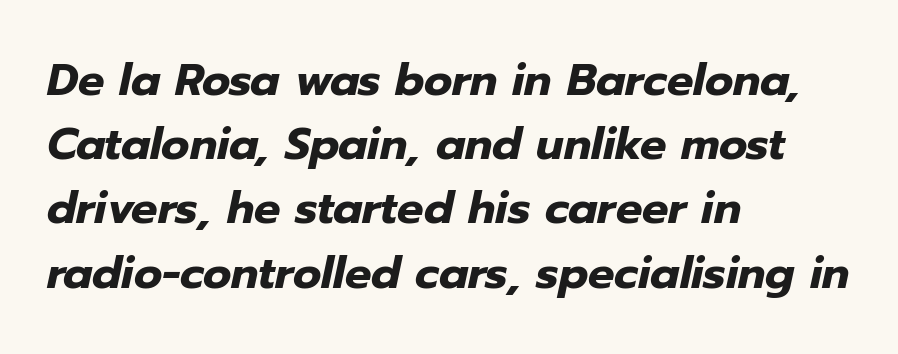
If you drew a ruler down the left edge, every line would touch it. A dark, heavy texture on the line: the type is bold. The passage shown is typed in a proportional face where columns would drift. Decoration check: the copy has no underline. There is no visible air inserted between adjacent glyphs.
